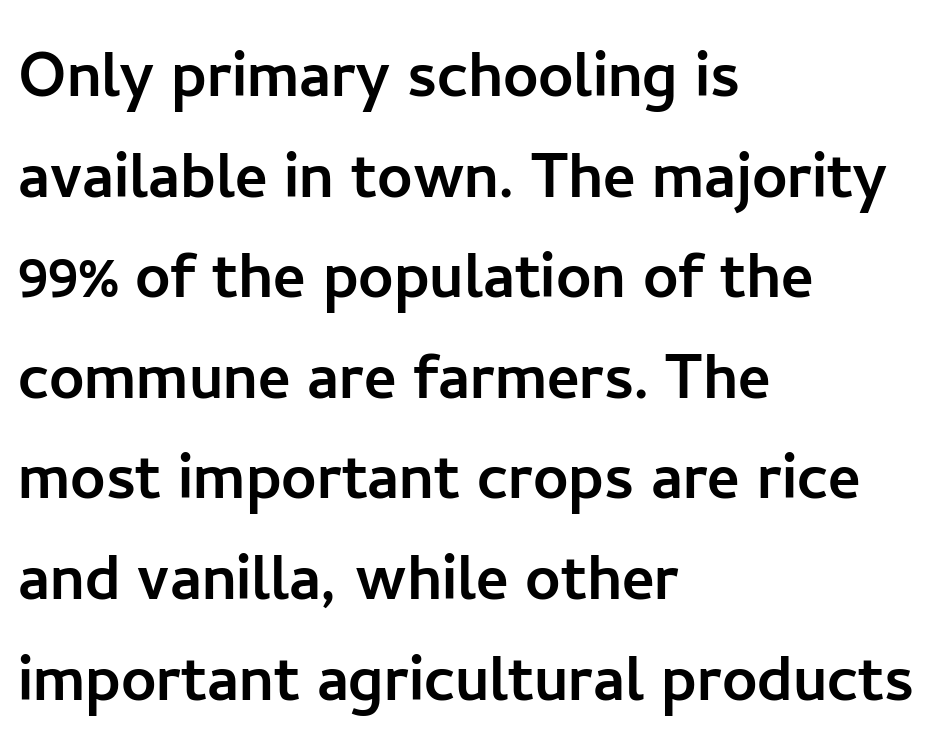
{"serif": "no", "italic": "no", "width": "normal", "stroke_contrast": "low", "x_height": "medium", "monospaced": "no", "underline": "no", "align": "left", "line_spacing": "normal", "line_spacing_ratio": 1.29, "letter_spacing": "normal", "letter_spacing_em": 0.0, "glyph_px": 78}
